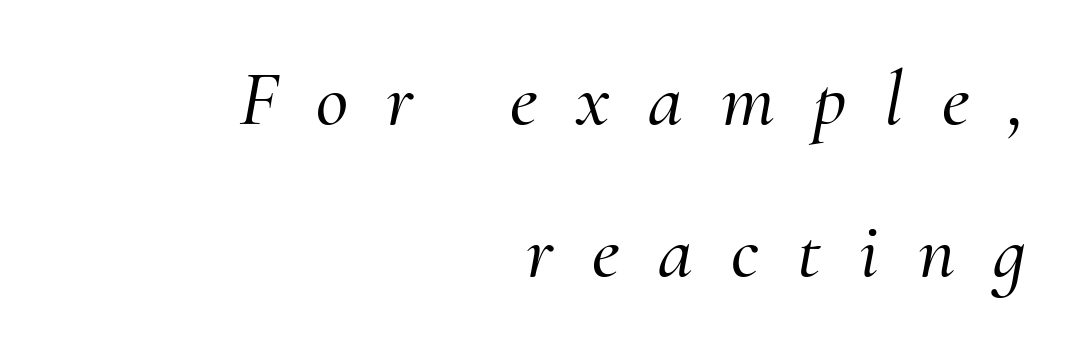
{"serif": "yes", "italic": "yes", "lean": "right", "slant_degrees": 10, "width": "normal", "stroke_contrast": "medium", "x_height": "small", "monospaced": "no", "underline": "no", "align": "right", "line_spacing": "loose", "line_spacing_ratio": 1.93, "letter_spacing": "wide", "letter_spacing_em": 0.49, "glyph_px": 79}
